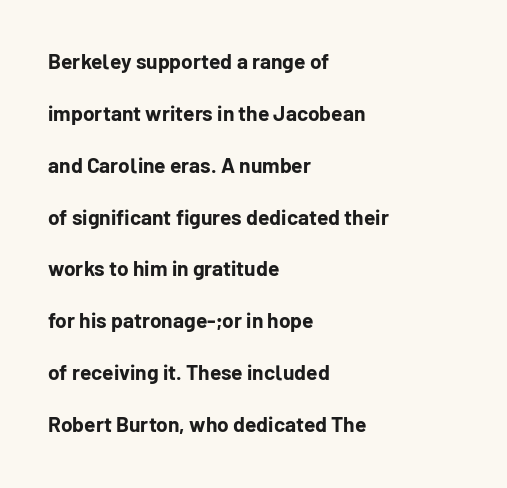
In terms of posture, this sample is upright. Notice the wide empty band between every row — that's loose leading. The face used here is rendered with its standard letterfit. I'd describe the lettering as bold — thick and assertive.
